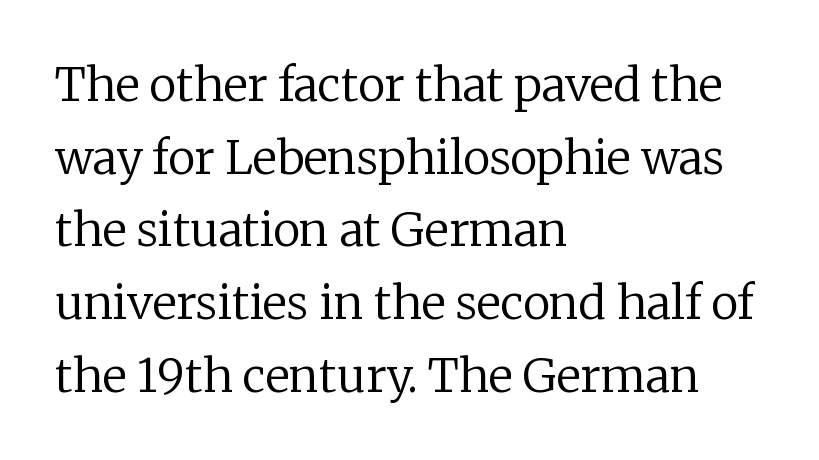
Q: Is the text bold? A: No.
Q: Is the text italic (slanted)? A: No, it is upright.
Q: Is the typeface a serif or a sans-serif typeface? A: Serif.
Q: Is the text underlined? A: No.
Q: How is the paragraph aligned? A: Left-aligned.
Q: Is the spacing between letters normal or unusually wide? A: Normal.
Q: Is the spacing between lines tight, normal or loose? A: Normal.
Q: Width (condensed, normal, or wide)? A: Normal.
Q: Stroke contrast? A: Low.
Q: x-height? A: Medium.
Q: Monospaced? A: No.
